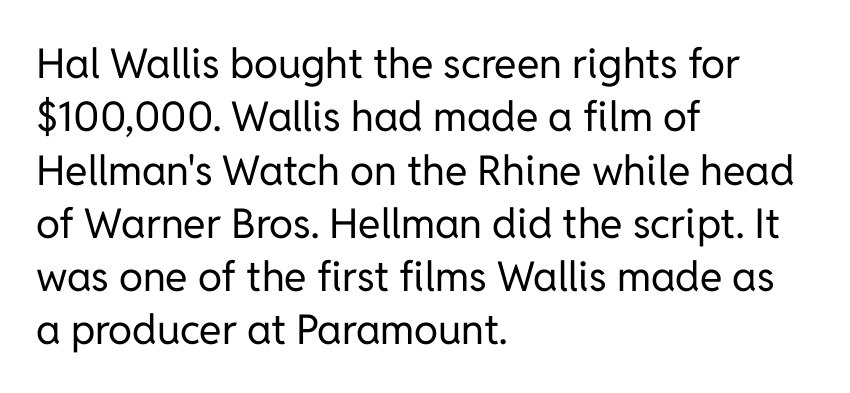
Q: Is the text bold? A: No.
Q: Is the text italic (slanted)? A: No, it is upright.
Q: Is the typeface a serif or a sans-serif typeface? A: Sans-serif.
Q: Is the text underlined? A: No.
Q: How is the paragraph aligned? A: Left-aligned.
Q: Is the spacing between letters normal or unusually wide? A: Normal.
Q: Is the spacing between lines tight, normal or loose? A: Normal.
Q: Width (condensed, normal, or wide)? A: Normal.
Q: Stroke contrast? A: Low.
Q: x-height? A: Medium.
Q: Monospaced? A: No.
